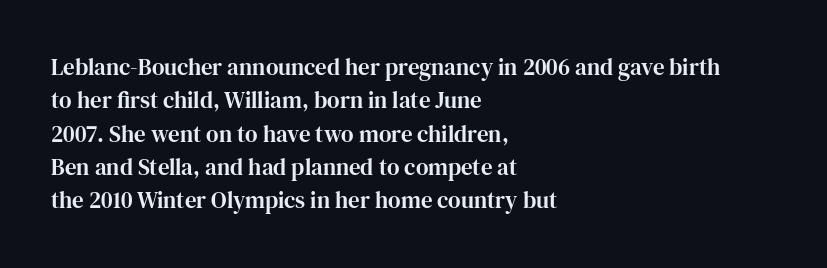
Q: Is the text italic (slanted)? A: No, it is upright.
Q: Is the text underlined? A: No.
Q: How is the paragraph aligned? A: Left-aligned.
Q: Is the spacing between letters normal or unusually wide? A: Normal.
Q: Is the spacing between lines tight, normal or loose? A: Normal.
